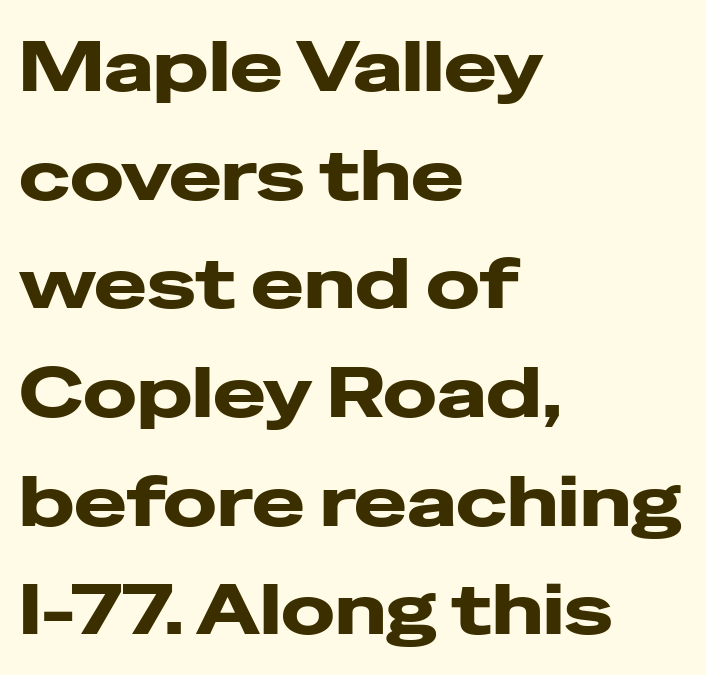
Q: Is the text italic (slanted)? A: No, it is upright.
Q: Is the typeface a serif or a sans-serif typeface? A: Sans-serif.
Q: Is the text underlined? A: No.
Q: How is the paragraph aligned? A: Left-aligned.
Q: Is the spacing between letters normal or unusually wide? A: Normal.
Q: Is the spacing between lines tight, normal or loose? A: Normal.
Q: Width (condensed, normal, or wide)? A: Wide.
Q: Stroke contrast? A: Low.
Q: x-height? A: Medium.
Q: Monospaced? A: No.
